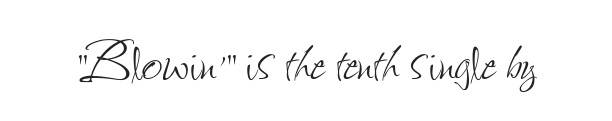
The image shows 73 px thin, condensed type; set normal letter spacing, not underlined; low stroke contrast and a small x-height.
